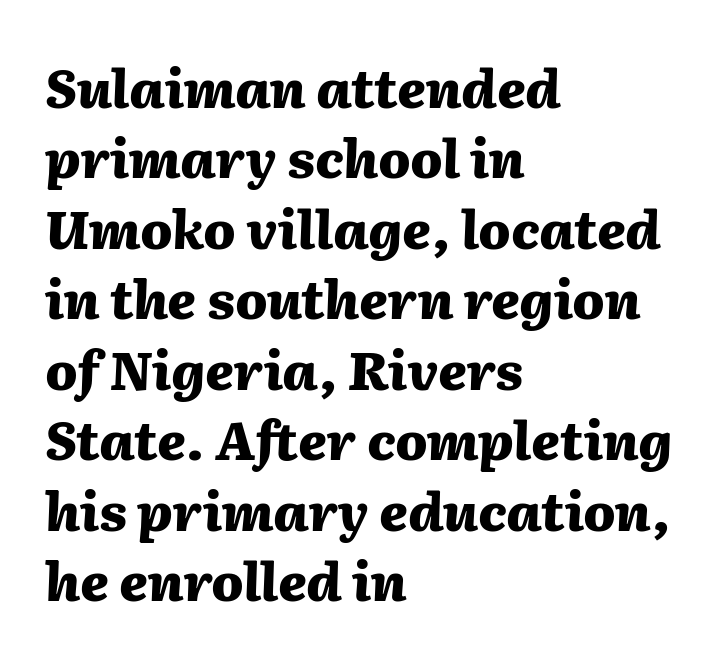
Q: Is the text bold? A: Yes.
Q: Is the text italic (slanted)? A: Yes, it leans right by about 2 degrees.
Q: Is the text underlined? A: No.
Q: How is the paragraph aligned? A: Left-aligned.
Q: Is the spacing between letters normal or unusually wide? A: Normal.
Q: Is the spacing between lines tight, normal or loose? A: Normal.
Q: Width (condensed, normal, or wide)? A: Normal.
Q: Stroke contrast? A: Medium.
Q: x-height? A: Medium.
Q: Monospaced? A: No.
